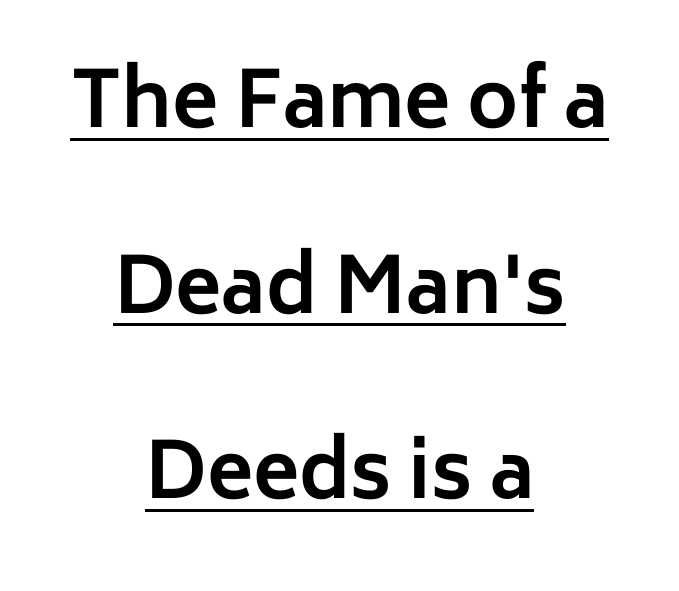
The image shows 77 px bold sans-serif type, upright; set centered, loose line spacing (2.41x), normal letter spacing, underlined; low stroke contrast and a medium x-height.
